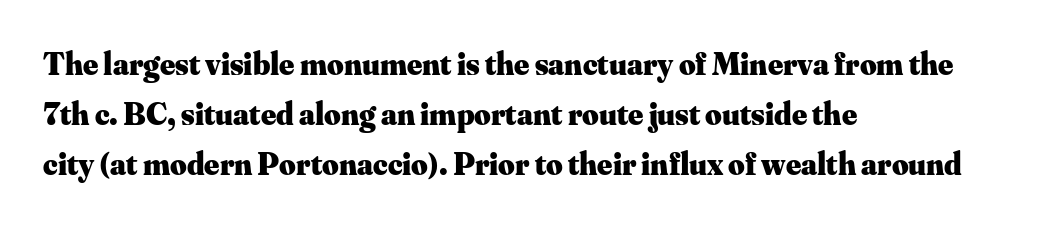
In terms of letterform style, serifs are clearly present. The words here are not underlined. Tall strokes in this sample are plumb rather than angled. If you measured baseline to baseline, you'd find a middling distance.
